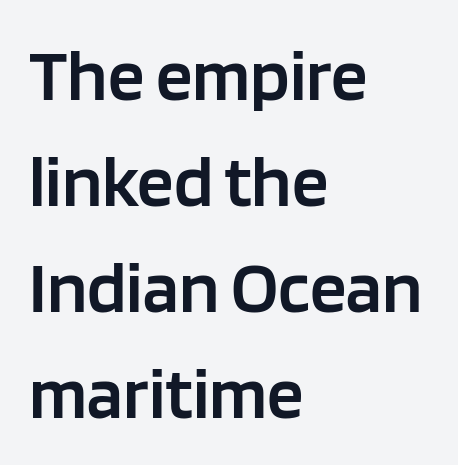
{"serif": "no", "italic": "no", "bold": "semi", "weight": "semibold", "width": "normal", "stroke_contrast": "low", "x_height": "large", "monospaced": "no", "underline": "no", "align": "left", "line_spacing": "normal", "line_spacing_ratio": 1.45, "letter_spacing": "normal", "letter_spacing_em": 0.0, "glyph_px": 73}
